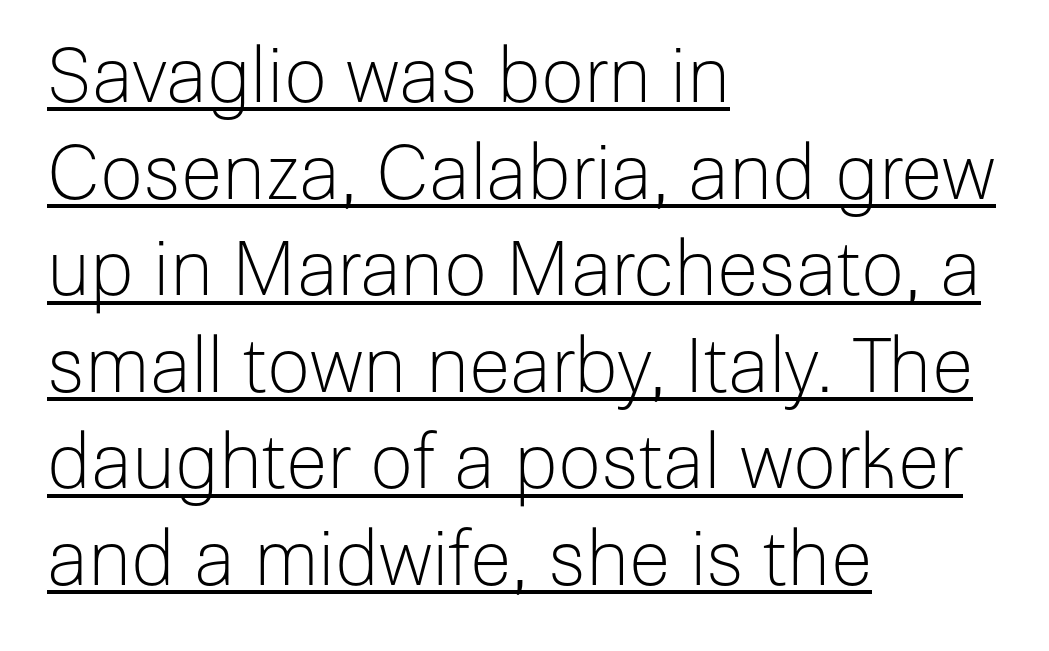
{"serif": "no", "italic": "no", "bold": "no", "weight": "light", "width": "normal", "stroke_contrast": "low", "x_height": "medium", "monospaced": "no", "underline": "yes", "align": "left", "line_spacing": "normal", "line_spacing_ratio": 1.27, "letter_spacing": "normal", "letter_spacing_em": 0.0, "glyph_px": 76}
